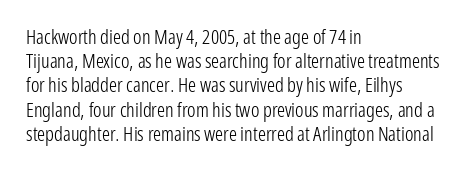
Tall strokes in this sample are plumb rather than angled. Decoration check: the copy has no underline. Words appear dense and cohesive because spacing is normal. The typesetter chose a ragged-right arrangement here.
